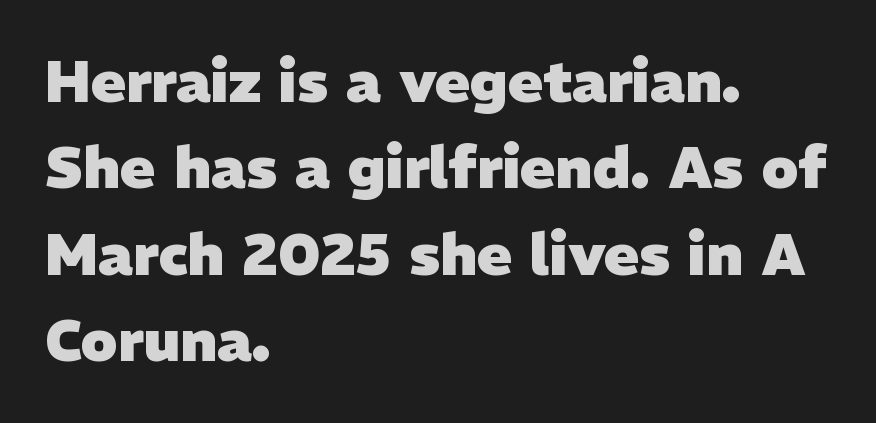
{"serif": "no", "bold": "yes", "weight": "heavy", "width": "normal", "stroke_contrast": "low", "x_height": "medium", "monospaced": "no", "underline": "no", "align": "left", "line_spacing": "normal", "line_spacing_ratio": 1.49, "letter_spacing": "normal", "letter_spacing_em": 0.0, "glyph_px": 58}
